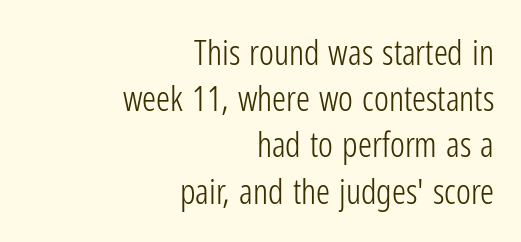
{"serif": "no", "italic": "no", "bold": "no", "weight": "light", "width": "condensed", "stroke_contrast": "low", "x_height": "medium", "monospaced": "no", "underline": "no", "align": "right", "line_spacing": "normal", "line_spacing_ratio": 1.32, "letter_spacing": "normal", "letter_spacing_em": 0.0, "glyph_px": 35}
